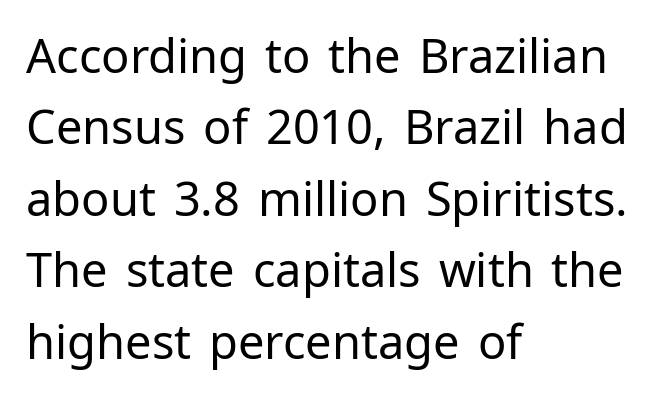
{"serif": "no", "italic": "no", "bold": "no", "weight": "regular", "width": "normal", "stroke_contrast": "low", "x_height": "medium", "monospaced": "no", "underline": "no", "align": "left", "line_spacing": "normal", "line_spacing_ratio": 1.52, "letter_spacing": "normal", "letter_spacing_em": 0.0, "glyph_px": 47}
